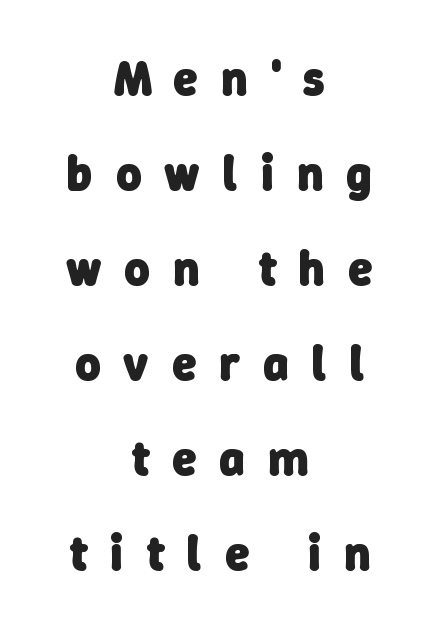
Short and long lines alike share a common midpoint. Check the space under the baseline: it is left empty. A great deal of white space separates one row of letters from the next. Typographically, this falls in the sans-serif category.
